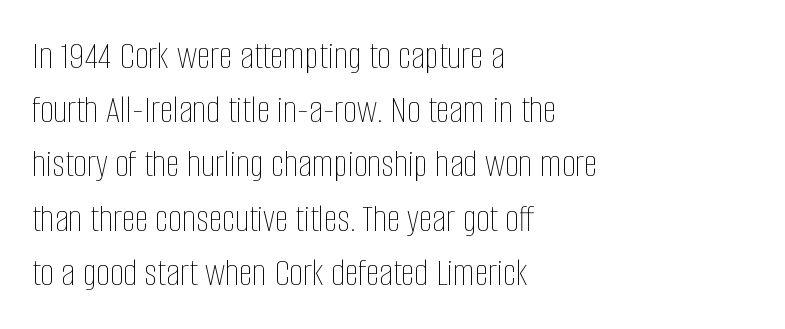
Q: Is the text bold? A: No.
Q: Is the text italic (slanted)? A: No, it is upright.
Q: Is the text underlined? A: No.
Q: How is the paragraph aligned? A: Left-aligned.
Q: Is the spacing between letters normal or unusually wide? A: Normal.
Q: Is the spacing between lines tight, normal or loose? A: Normal.
Q: Width (condensed, normal, or wide)? A: Condensed.
Q: Stroke contrast? A: Low.
Q: x-height? A: Large.
Q: Monospaced? A: No.
